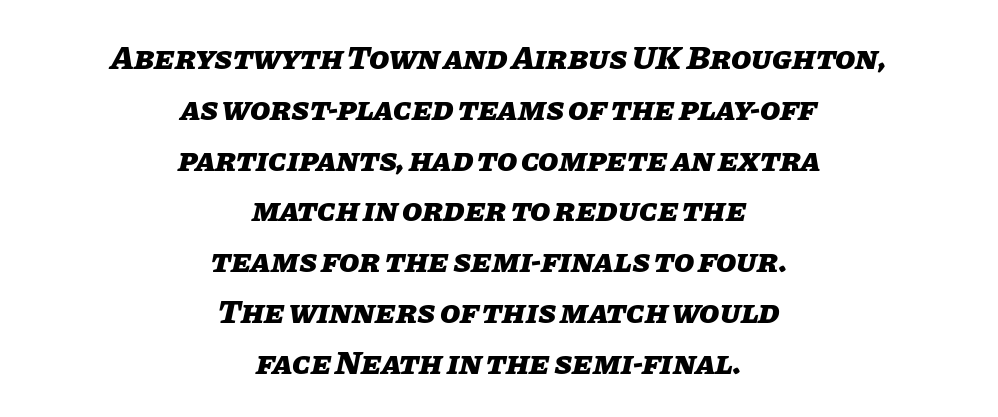
The image shows 33 px heavy type, italic (leaning right); set centered, normal line spacing (1.54x), normal letter spacing, not underlined; low stroke contrast and a large x-height.
